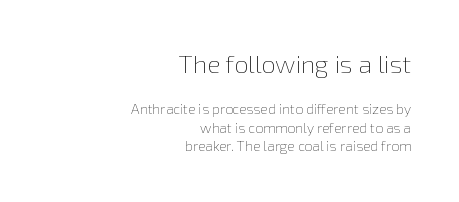
Q: Is the text bold? A: No.
Q: Is the text italic (slanted)? A: No, it is upright.
Q: Is the text underlined? A: No.
Q: How is the paragraph aligned? A: Right-aligned.
Q: Is the spacing between letters normal or unusually wide? A: Normal.
Q: Is the spacing between lines tight, normal or loose? A: Normal.
Q: Which block of text is set in a larger size, the first (top) or the second (bottom)? A: The first (top) one.
